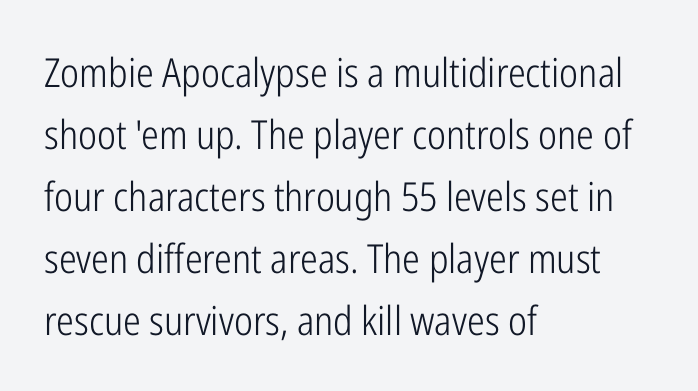
Stems and bowls with no extra thickness — not bold. Quick note: interline space is typical. Varying glyph widths throughout — classic text-font behaviour. No word sits above an underline.
